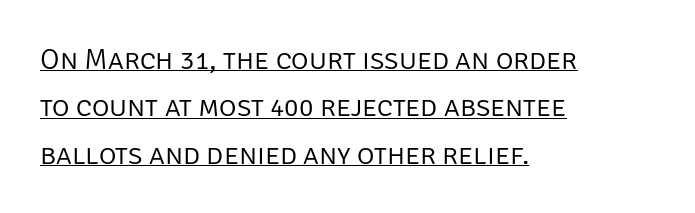
Q: Is the text bold? A: No.
Q: Is the text italic (slanted)? A: No, it is upright.
Q: Is the typeface a serif or a sans-serif typeface? A: Sans-serif.
Q: Is the text underlined? A: Yes.
Q: How is the paragraph aligned? A: Left-aligned.
Q: Is the spacing between letters normal or unusually wide? A: Normal.
Q: Is the spacing between lines tight, normal or loose? A: Normal.
Q: Width (condensed, normal, or wide)? A: Normal.
Q: Stroke contrast? A: Low.
Q: x-height? A: Large.
Q: Monospaced? A: No.
